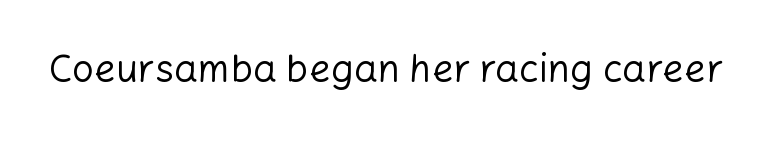
Q: Is the text bold? A: No.
Q: Is the text italic (slanted)? A: No, it is upright.
Q: Is the typeface a serif or a sans-serif typeface? A: Sans-serif.
Q: Is the text underlined? A: No.
Q: Is the spacing between letters normal or unusually wide? A: Normal.
Q: Width (condensed, normal, or wide)? A: Normal.
Q: Stroke contrast? A: Low.
Q: x-height? A: Medium.
Q: Monospaced? A: No.
